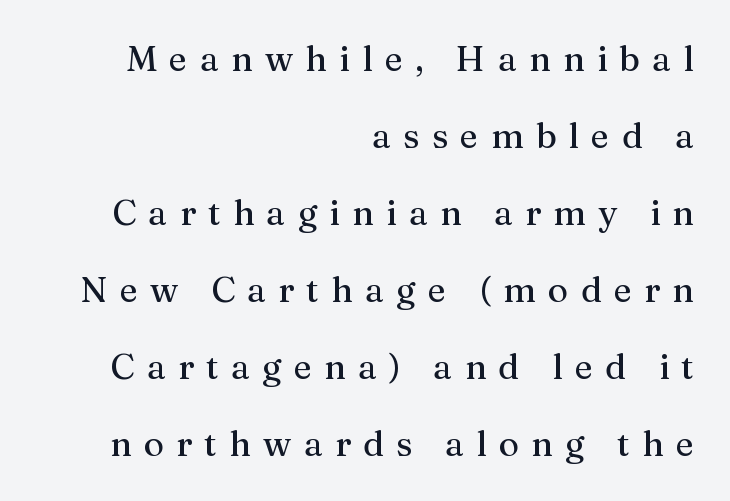
Q: Is the text italic (slanted)? A: No, it is upright.
Q: Is the typeface a serif or a sans-serif typeface? A: Serif.
Q: Is the text underlined? A: No.
Q: How is the paragraph aligned? A: Right-aligned.
Q: Is the spacing between letters normal or unusually wide? A: Unusually wide.
Q: Is the spacing between lines tight, normal or loose? A: Loose.
Q: Width (condensed, normal, or wide)? A: Normal.
Q: Stroke contrast? A: Medium.
Q: x-height? A: Medium.
Q: Monospaced? A: No.
